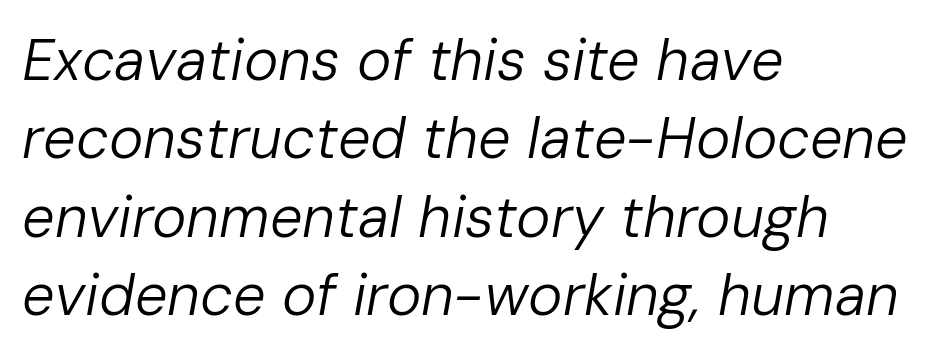
{"italic": "yes", "lean": "right", "slant_degrees": 10, "bold": "no", "weight": "regular", "width": "normal", "stroke_contrast": "low", "x_height": "medium", "monospaced": "no", "underline": "no", "align": "left", "line_spacing": "normal", "line_spacing_ratio": 1.35, "letter_spacing": "normal", "letter_spacing_em": 0.0, "glyph_px": 58}
